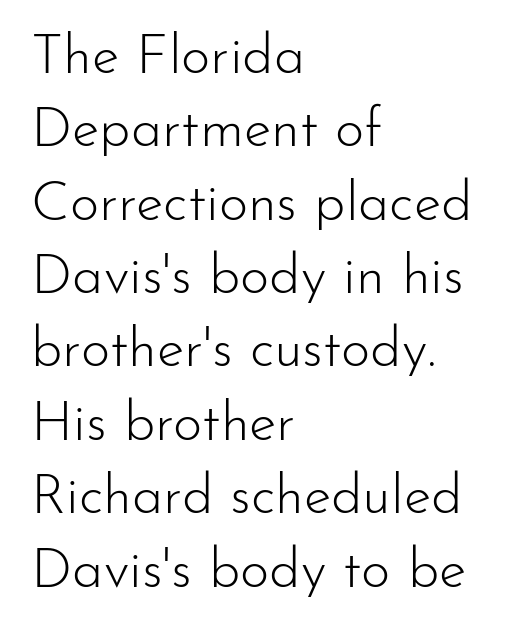
The image shows 56 px light sans-serif type, upright; set left-aligned, normal line spacing (1.31x), normal letter spacing, not underlined; low stroke contrast and a small x-height.
